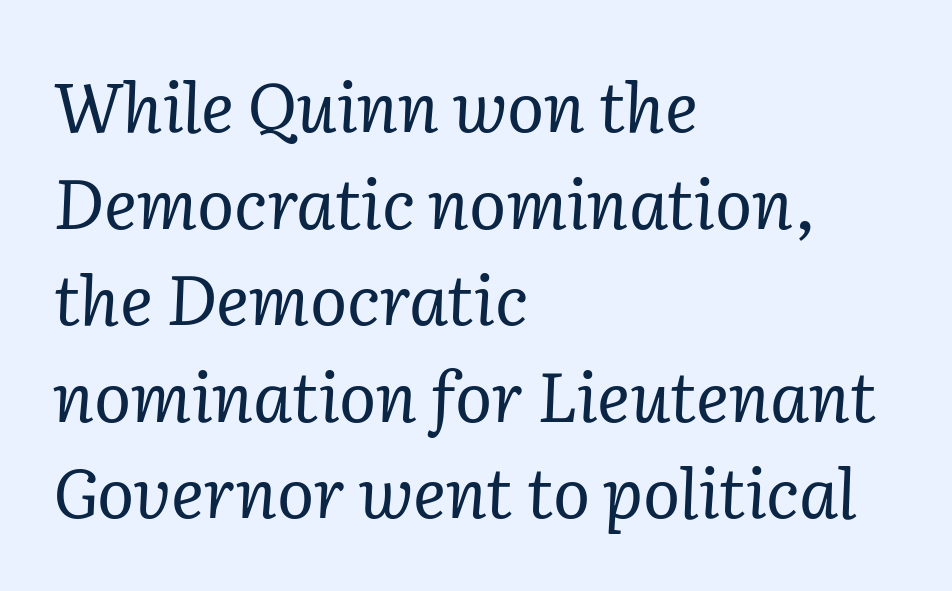
{"serif": "yes", "italic": "yes", "lean": "right", "slant_degrees": 2, "bold": "no", "weight": "regular", "width": "normal", "stroke_contrast": "low", "x_height": "medium", "monospaced": "no", "underline": "no", "align": "left", "line_spacing": "normal", "line_spacing_ratio": 1.4, "letter_spacing": "normal", "letter_spacing_em": 0.0, "glyph_px": 69}
